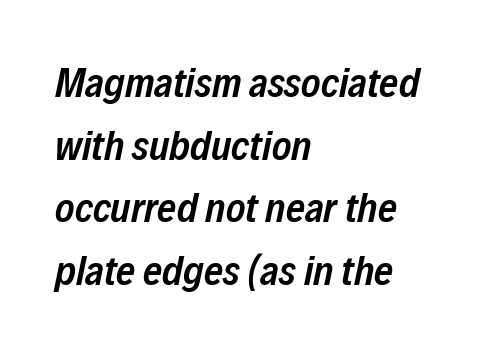
Q: Is the text bold? A: Semi-bold.
Q: Is the text italic (slanted)? A: Yes, it leans right by about 12 degrees.
Q: Is the text underlined? A: No.
Q: How is the paragraph aligned? A: Left-aligned.
Q: Is the spacing between letters normal or unusually wide? A: Normal.
Q: Is the spacing between lines tight, normal or loose? A: Normal.
Q: Width (condensed, normal, or wide)? A: Condensed.
Q: Stroke contrast? A: Low.
Q: x-height? A: Medium.
Q: Monospaced? A: No.
